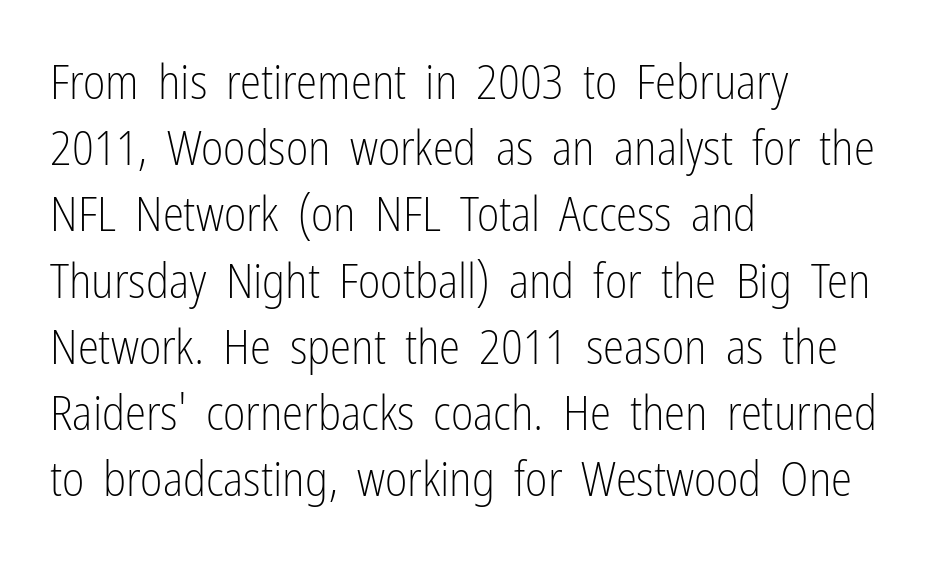
Q: Is the text bold? A: No.
Q: Is the text italic (slanted)? A: No, it is upright.
Q: Is the typeface a serif or a sans-serif typeface? A: Sans-serif.
Q: Is the text underlined? A: No.
Q: How is the paragraph aligned? A: Left-aligned.
Q: Is the spacing between letters normal or unusually wide? A: Normal.
Q: Is the spacing between lines tight, normal or loose? A: Normal.
Q: Width (condensed, normal, or wide)? A: Condensed.
Q: Stroke contrast? A: Low.
Q: x-height? A: Medium.
Q: Monospaced? A: No.
